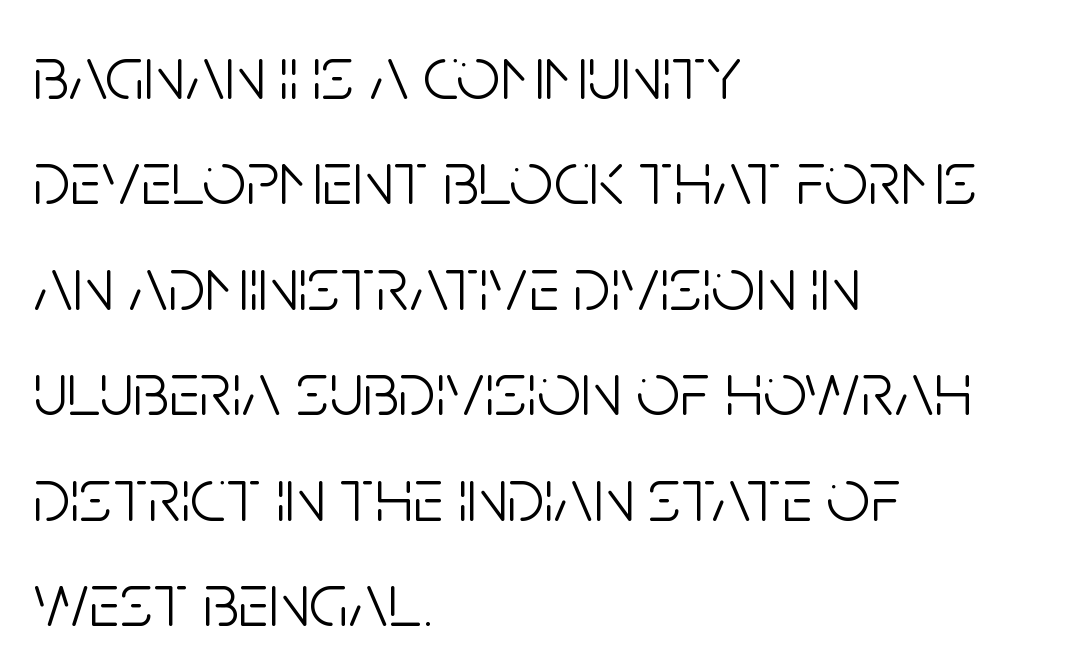
The image shows 77 px light, condensed sans-serif type, upright; set left-aligned, normal line spacing (1.37x), normal letter spacing, not underlined; low stroke contrast and a large x-height.
